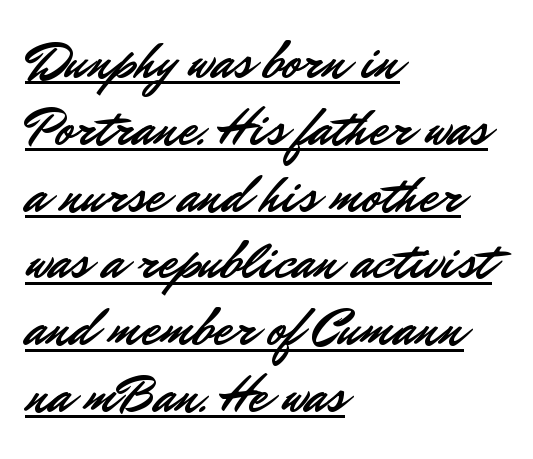
These lines are rendered in a variable-pitch font. These lines are composed in type without serifs. Nothing unusual about the tracking: characters are spaced as the font intends. This sample carries an underscore along the baseline area.
